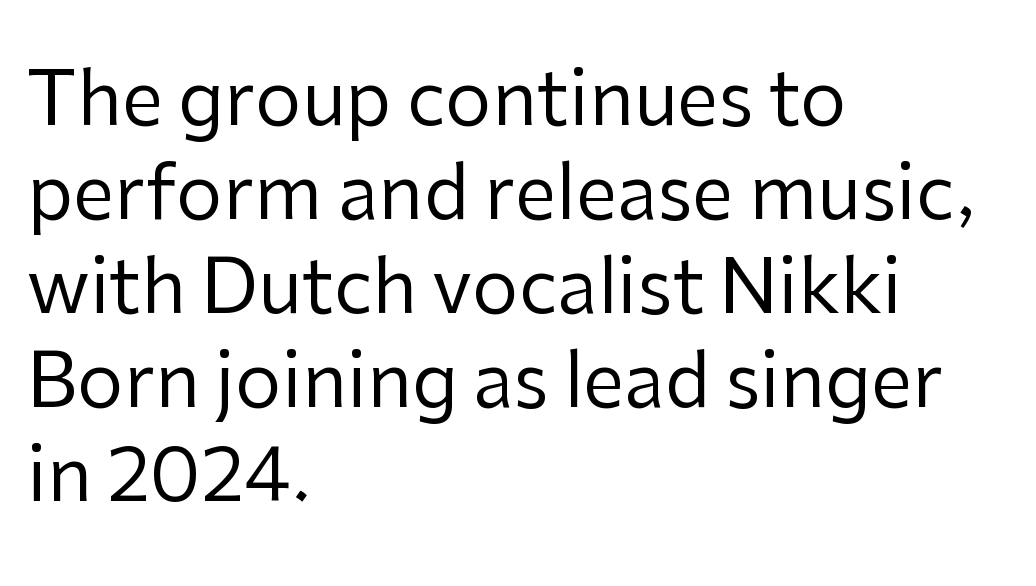
The image shows 74 px regular-weight sans-serif type, upright; set left-aligned, normal line spacing (1.27x), normal letter spacing, not underlined; low stroke contrast and a medium x-height.
